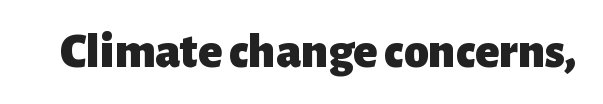
Q: Is the text bold? A: Yes.
Q: Is the text italic (slanted)? A: No, it is upright.
Q: Is the typeface a serif or a sans-serif typeface? A: Sans-serif.
Q: Is the text underlined? A: No.
Q: Is the spacing between letters normal or unusually wide? A: Normal.
Q: Width (condensed, normal, or wide)? A: Normal.
Q: Stroke contrast? A: Low.
Q: x-height? A: Medium.
Q: Monospaced? A: No.
